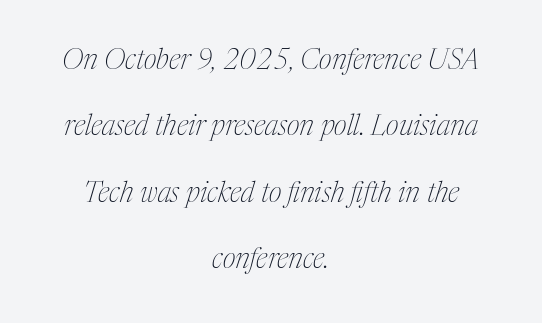
{"serif": "yes", "italic": "yes", "lean": "right", "slant_degrees": 17, "bold": "no", "weight": "thin", "width": "condensed", "stroke_contrast": "medium", "x_height": "medium", "monospaced": "no", "underline": "no", "align": "center", "line_spacing": "loose", "line_spacing_ratio": 2.37, "letter_spacing": "normal", "letter_spacing_em": 0.0, "glyph_px": 28}
